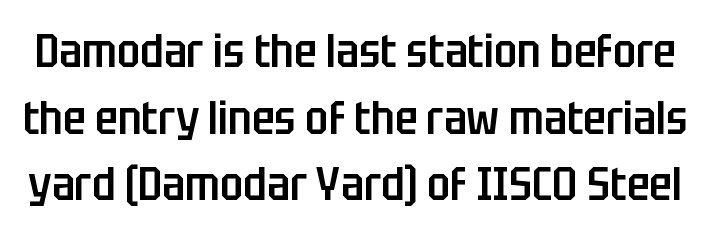
Q: Is the text bold? A: Semi-bold.
Q: Is the text italic (slanted)? A: No, it is upright.
Q: Is the typeface a serif or a sans-serif typeface? A: Sans-serif.
Q: Is the text underlined? A: No.
Q: Is the spacing between letters normal or unusually wide? A: Normal.
Q: Is the spacing between lines tight, normal or loose? A: Normal.
Q: Width (condensed, normal, or wide)? A: Condensed.
Q: Stroke contrast? A: Low.
Q: x-height? A: Large.
Q: Monospaced? A: No.
